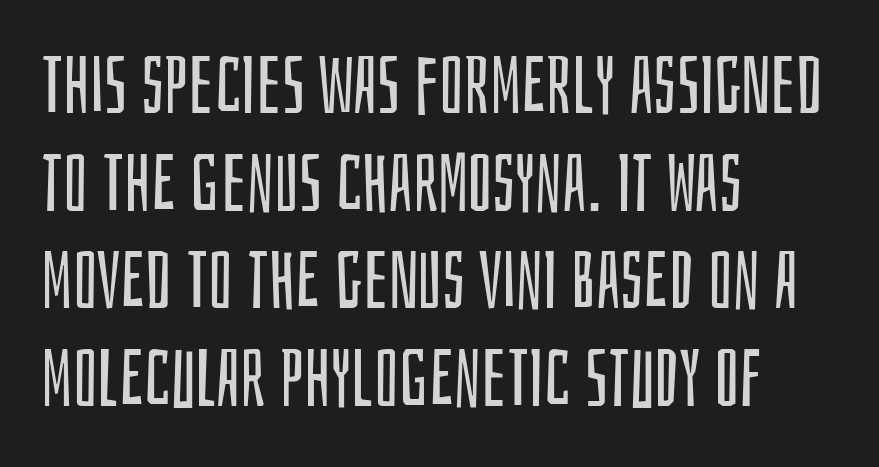
Does the lettering tilt? It doesn't — this is upright. Left-aligned paragraph, ragged on the right. The letterforms sit at book weight or below. This sample has the flowing, uneven cadence of proportional lettering.
